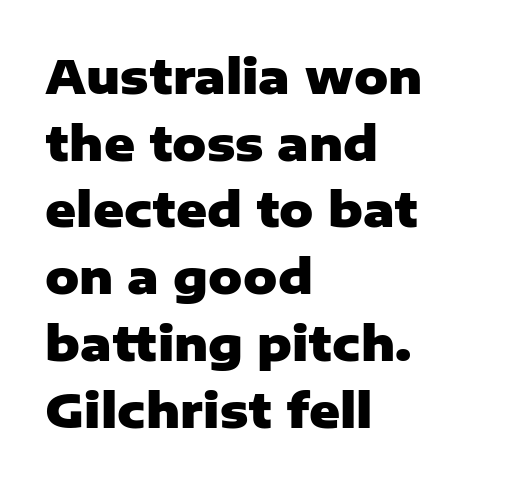
The image shows 47 px heavy sans-serif type, upright; set left-aligned, normal line spacing (1.42x), normal letter spacing, not underlined; low stroke contrast and a medium x-height.
